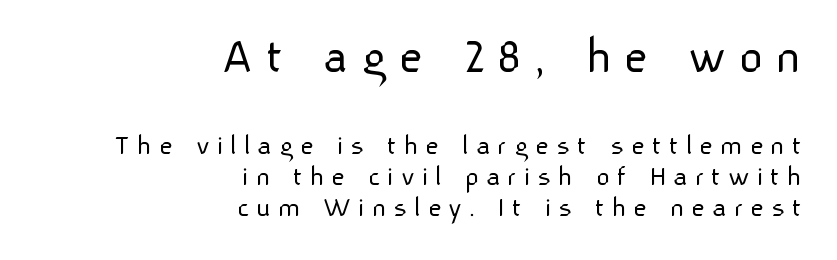
Bold? No — there's no thickening of the strokes. Scale decreases going downward across the two blocks. You can tell it's not italic because the verticals are truly vertical. Leftover space on each line is placed entirely before the opening word. If you measured baseline to baseline, you'd find a short distance.
